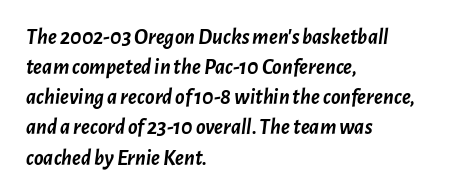
The image shows 22 px bold type, italic (leaning right); set left-aligned, normal line spacing (1.37x), normal letter spacing, not underlined.
